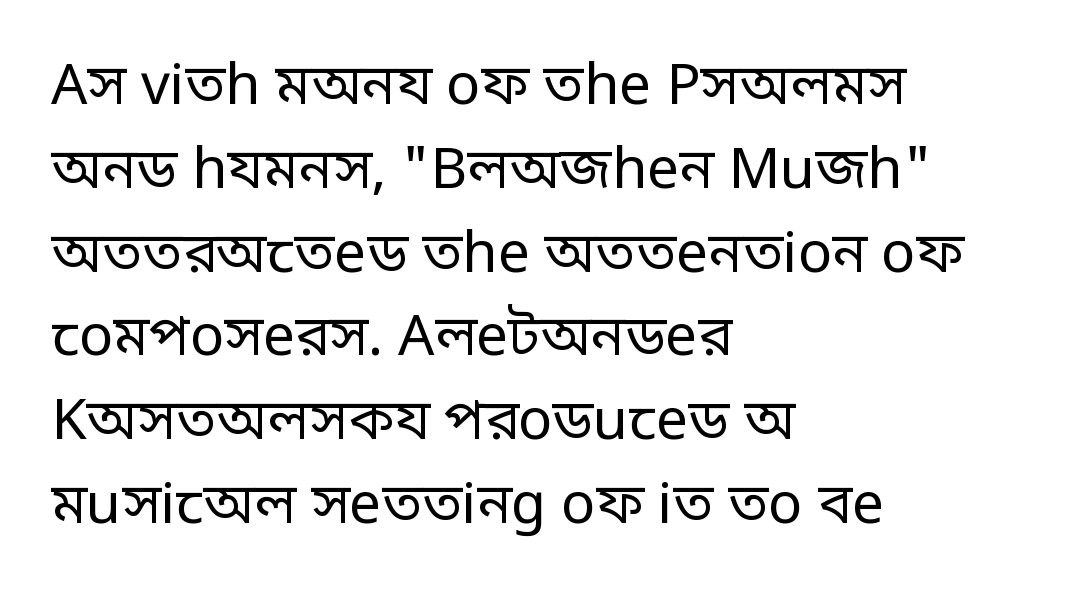
{"serif": "no", "italic": "no", "bold": "no", "weight": "regular", "width": "condensed", "stroke_contrast": "low", "monospaced": "no", "underline": "no", "align": "left", "line_spacing": "normal", "line_spacing_ratio": 1.47, "letter_spacing": "normal", "letter_spacing_em": 0.0, "glyph_px": 57}
